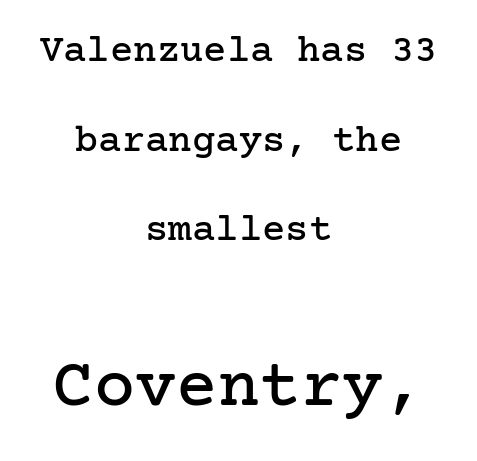
The image shows 69 px serif type, upright; set centered, loose line spacing (2.3x), normal letter spacing, not underlined; the second (bottom) block is 1.77x larger; low stroke contrast and a medium x-height.
